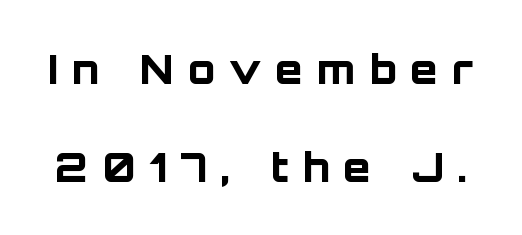
Stroke thickness is high; the sample reads as a true bold. Summary of vertical rhythm: relaxed, with wide interline spacing. This sample uses a sans-serif face. Nope, not italic — everything's standing straight.
